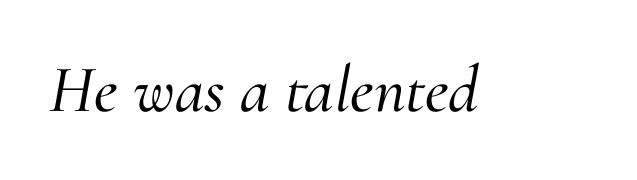
Q: Is the text italic (slanted)? A: Yes, it leans right by about 10 degrees.
Q: Is the typeface a serif or a sans-serif typeface? A: Serif.
Q: Is the text underlined? A: No.
Q: Is the spacing between letters normal or unusually wide? A: Normal.
Q: Width (condensed, normal, or wide)? A: Normal.
Q: Stroke contrast? A: Medium.
Q: x-height? A: Small.
Q: Monospaced? A: No.
